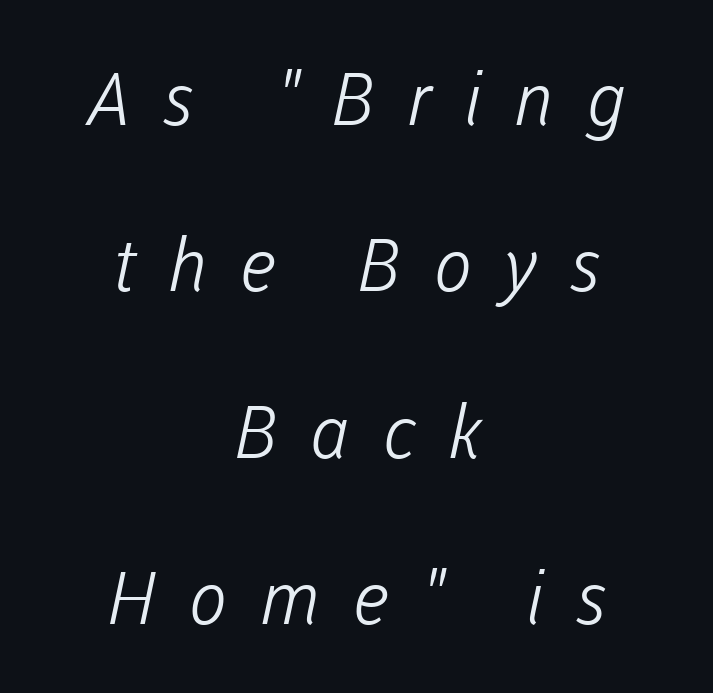
Q: Is the text bold? A: No.
Q: Is the typeface a serif or a sans-serif typeface? A: Sans-serif.
Q: Is the text underlined? A: No.
Q: How is the paragraph aligned? A: Centered.
Q: Is the spacing between letters normal or unusually wide? A: Unusually wide.
Q: Is the spacing between lines tight, normal or loose? A: Loose.
Q: Width (condensed, normal, or wide)? A: Normal.
Q: Stroke contrast? A: Low.
Q: x-height? A: Medium.
Q: Monospaced? A: No.
